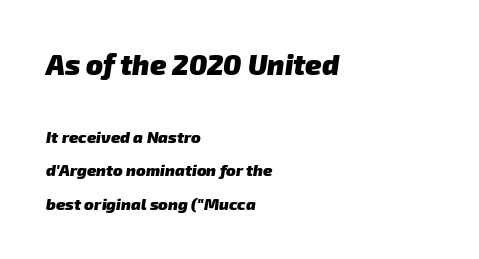
Q: Is the text bold? A: Yes.
Q: Is the typeface a serif or a sans-serif typeface? A: Sans-serif.
Q: Is the text underlined? A: No.
Q: How is the paragraph aligned? A: Left-aligned.
Q: Is the spacing between letters normal or unusually wide? A: Normal.
Q: Is the spacing between lines tight, normal or loose? A: Loose.
Q: Which block of text is set in a larger size, the first (top) or the second (bottom)? A: The first (top) one.
Q: Width (condensed, normal, or wide)? A: Normal.
Q: Stroke contrast? A: Low.
Q: x-height? A: Medium.
Q: Monospaced? A: No.
